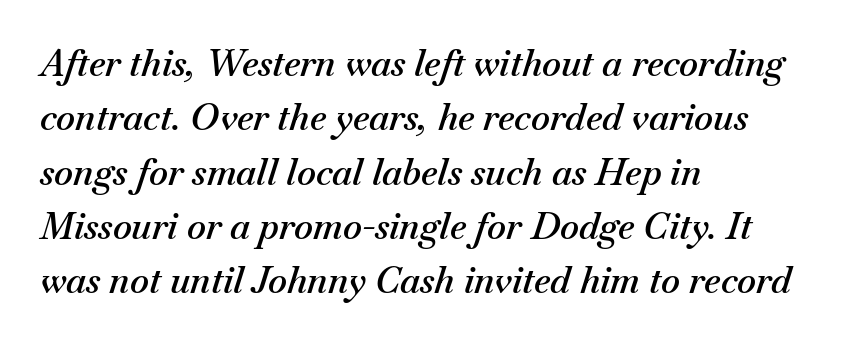
A bare baseline throughout the passage. These lines are rendered in a variable-pitch font. Regarding leading, the lines here are spaced in the standard way. The rendering uses a semibold face; strokes are thickened but not to full bold. Line starts are locked; line ends wander.
